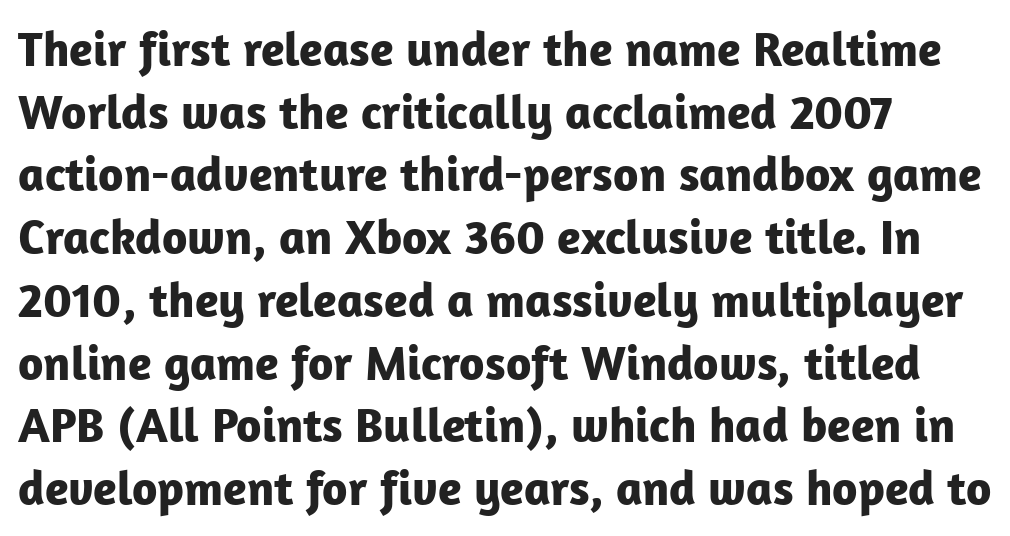
The image shows 49 px bold sans-serif type, upright; set left-aligned, normal line spacing (1.28x), normal letter spacing, not underlined; low stroke contrast and a medium x-height.
